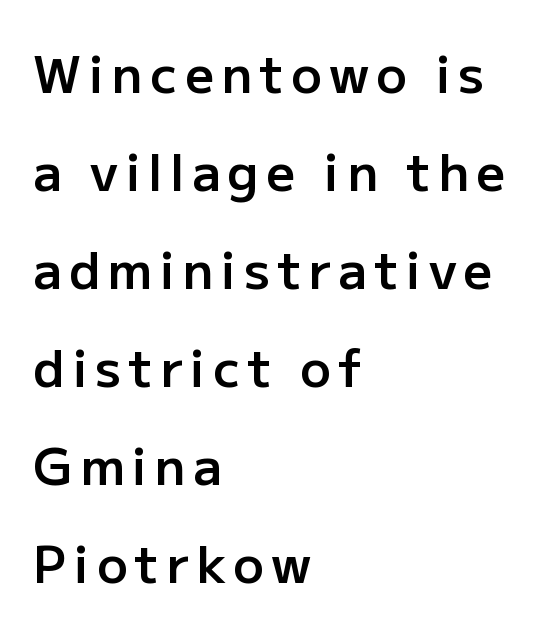
Is this a fixed-width face? No — the glyphs have proportional, varying widths. The lines in this sample share a left origin and differ only in where they stop. Is the type bold? Partly — it's a semibold, heavier than regular but not fully bold. Nothing sits at the stroke ends, so this counts as sans-serif. Do the letters lean? They stand straight.
